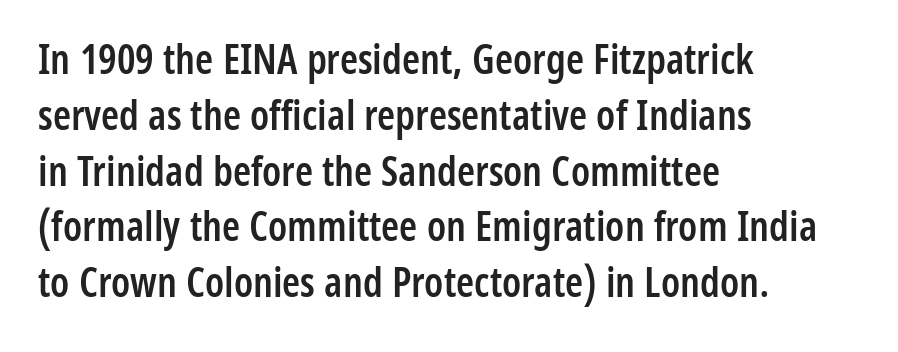
The image shows 41 px semibold, condensed sans-serif type, upright; set left-aligned, normal line spacing (1.36x), normal letter spacing, not underlined; low stroke contrast and a medium x-height.
